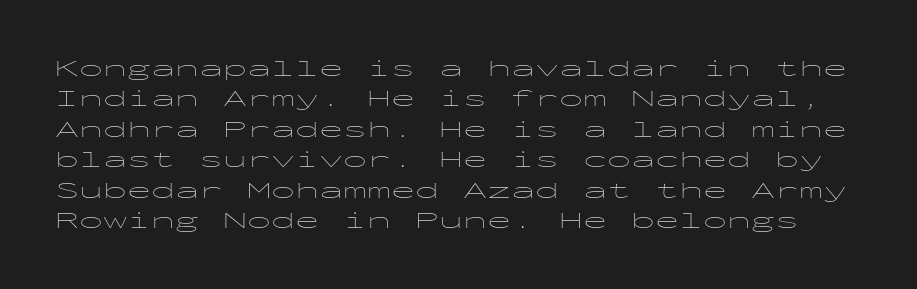
Q: Is the text bold? A: No.
Q: Is the text italic (slanted)? A: No, it is upright.
Q: Is the text underlined? A: No.
Q: Is the spacing between letters normal or unusually wide? A: Normal.
Q: Is the spacing between lines tight, normal or loose? A: Normal.
